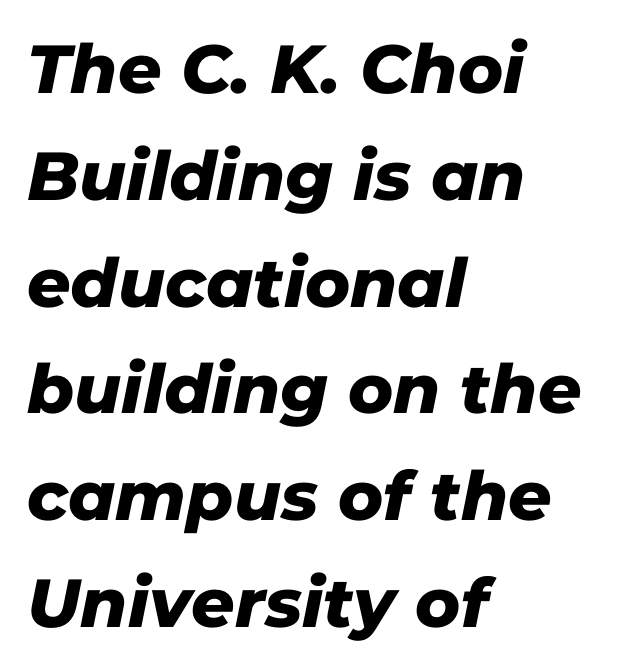
Tracking value appears to be zero — textbook default spacing. The space directly below the letters is spotless. In CSS terms this would be text-align: left. The passage shown is typed in a proportional face where columns would drift.
